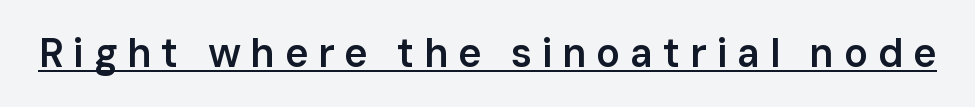
The image shows 40 px semibold sans-serif type, upright; set unusually wide letter spacing (+0.24 em), underlined; low stroke contrast and a medium x-height.
